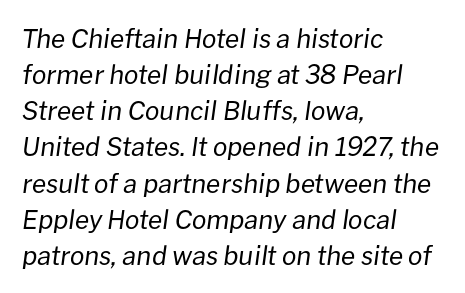
Horizontal alignment here is leftward, the default for most running prose. The characters are drawn with everyday or finer stroke widths. Has an underline been added? It has not. Quick note: interline space is typical. You could call the tracking neutral — neither tight nor loose.
